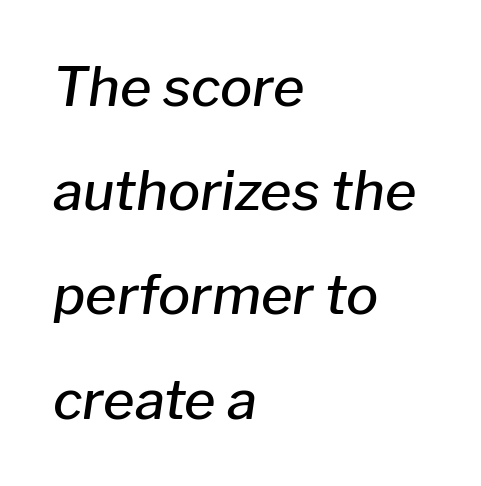
The image shows 54 px semibold type, italic (leaning right); set left-aligned, loose line spacing (1.93x), normal letter spacing, not underlined; low stroke contrast and a medium x-height.
